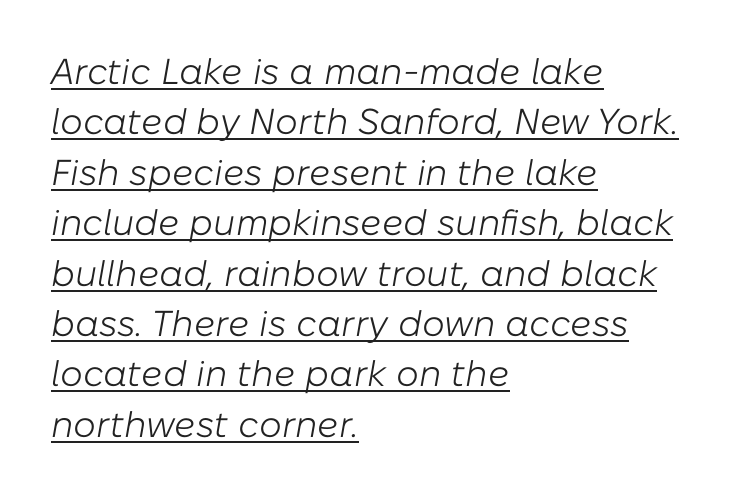
{"italic": "yes", "lean": "right", "slant_degrees": 10, "bold": "no", "weight": "light", "width": "normal", "stroke_contrast": "low", "x_height": "medium", "monospaced": "no", "underline": "yes", "align": "left", "line_spacing": "normal", "line_spacing_ratio": 1.4, "letter_spacing": "normal", "letter_spacing_em": 0.0, "glyph_px": 36}
